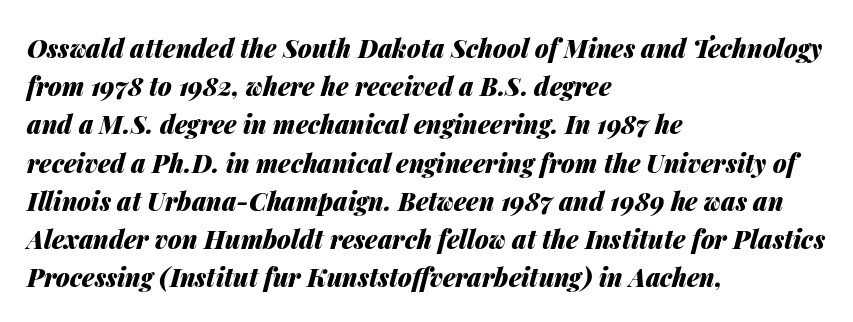
{"italic": "yes", "lean": "right", "slant_degrees": 14, "bold": "yes", "underline": "no", "align": "left", "line_spacing": "normal", "line_spacing_ratio": 1.53, "letter_spacing": "normal", "letter_spacing_em": 0.0, "glyph_px": 25}
